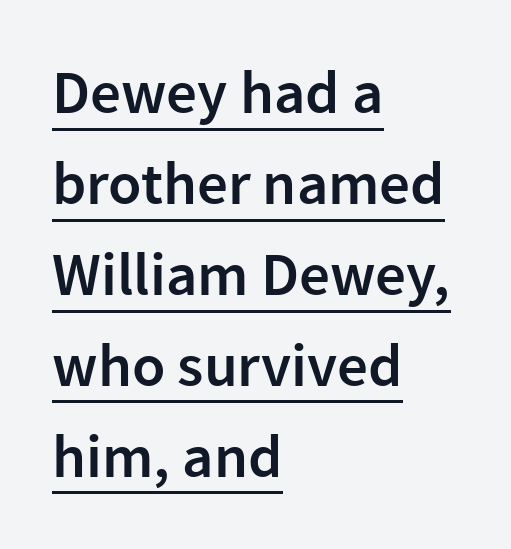
A typesetter would call this proportional, since set widths differ per character. Horizontal bands of white between lines are of average thickness. Letterform terminals end flat and unadorned throughout the passage. Visually the block forms a straight wall on the left and a jagged coastline on the right. Looks like someone drew a line under every word here. Every character sits straight up, as roman type does.
